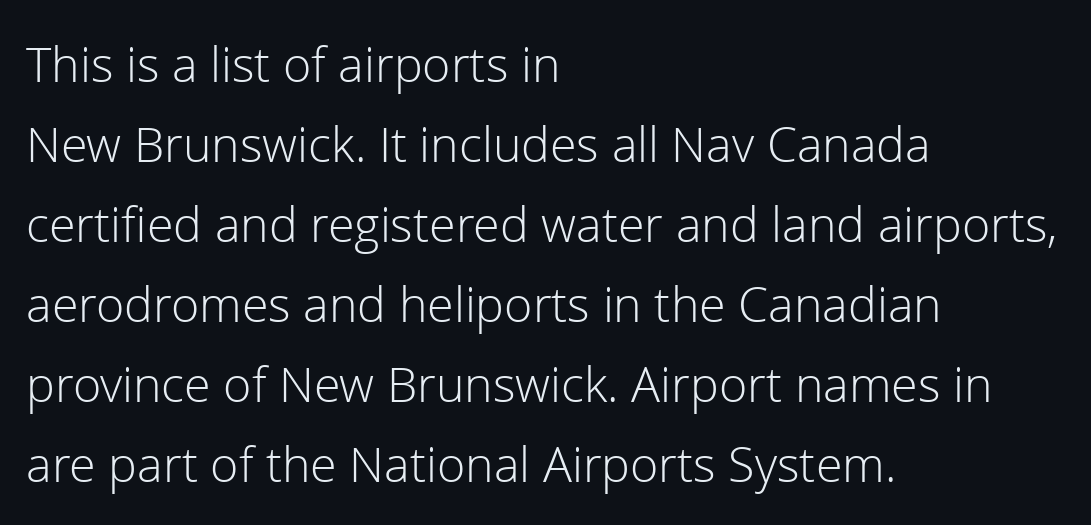
Q: Is the text bold? A: No.
Q: Is the text italic (slanted)? A: No, it is upright.
Q: Is the typeface a serif or a sans-serif typeface? A: Sans-serif.
Q: Is the text underlined? A: No.
Q: How is the paragraph aligned? A: Left-aligned.
Q: Is the spacing between letters normal or unusually wide? A: Normal.
Q: Is the spacing between lines tight, normal or loose? A: Normal.
Q: Width (condensed, normal, or wide)? A: Normal.
Q: Stroke contrast? A: Low.
Q: x-height? A: Medium.
Q: Monospaced? A: No.
